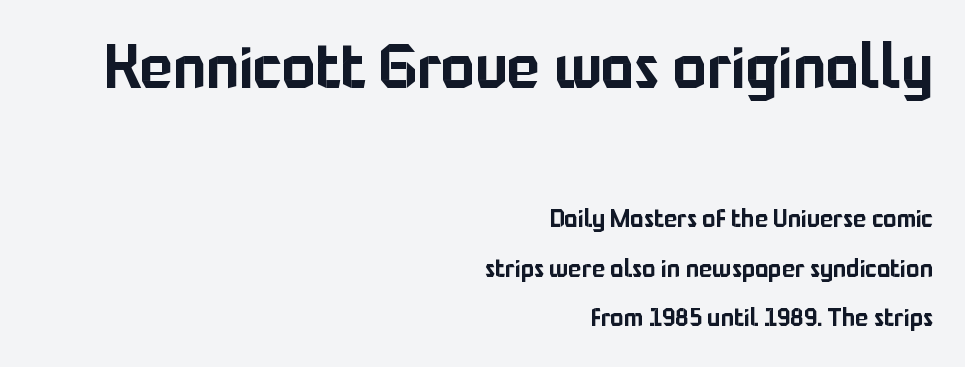
The image shows 62 px sans-serif type, upright; set right-aligned, loose line spacing (1.98x), normal letter spacing, not underlined; the first (top) block is 2.48x larger; low stroke contrast and a medium x-height.
